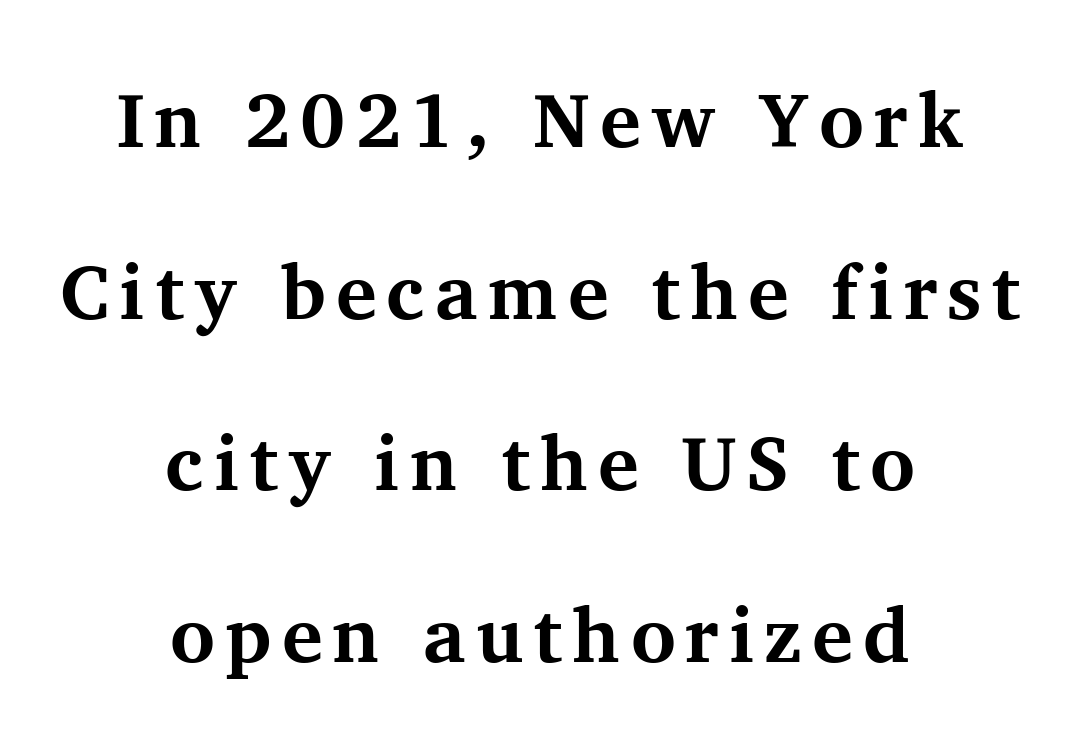
The area under the type is left untouched. The face used here is proportionally spaced, like ordinary book or web type. Which margin do the lines hug? Neither — every line sits in the middle. The letters are bold, with thick, heavy strokes.
